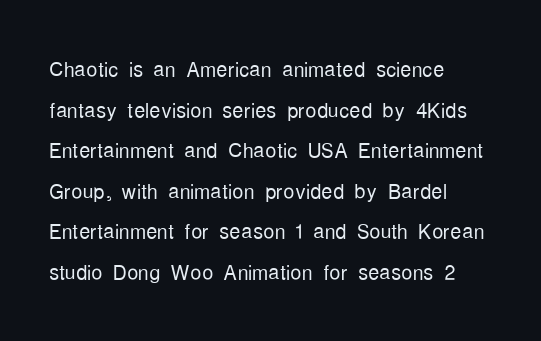
{"serif": "no", "italic": "no", "bold": "no", "weight": "light", "width": "condensed", "stroke_contrast": "low", "x_height": "medium", "monospaced": "no", "underline": "no", "align": "left", "line_spacing": "normal", "line_spacing_ratio": 1.45, "letter_spacing": "normal", "letter_spacing_em": 0.0, "glyph_px": 28}
